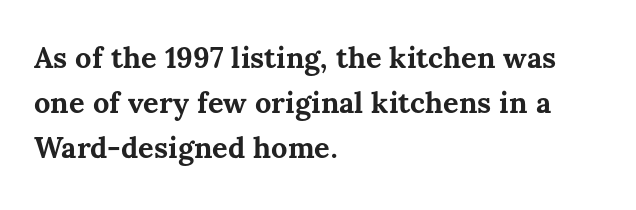
Is there much room between lines? A standard amount, neither cramped nor airy. No italicization has been applied; the sample stays upright. Nobody touched the tracking dial on this one. The rag falls on the right side of this text block. Strong, thick strokes mark this as bold type.
